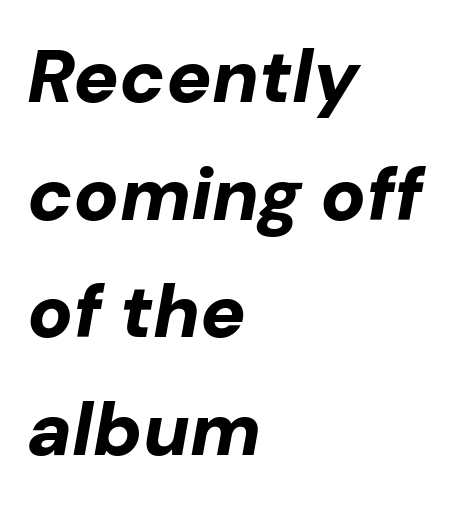
{"italic": "yes", "lean": "right", "slant_degrees": 10, "bold": "yes", "weight": "bold", "width": "normal", "stroke_contrast": "low", "x_height": "medium", "monospaced": "no", "underline": "no", "align": "left", "line_spacing": "normal", "line_spacing_ratio": 1.57, "letter_spacing": "normal", "letter_spacing_em": 0.0, "glyph_px": 75}
